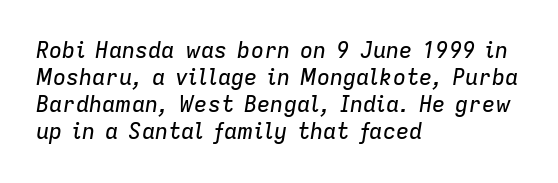
Q: Is the text italic (slanted)? A: Yes, it leans right by about 9 degrees.
Q: Is the text underlined? A: No.
Q: How is the paragraph aligned? A: Left-aligned.
Q: Is the spacing between letters normal or unusually wide? A: Normal.
